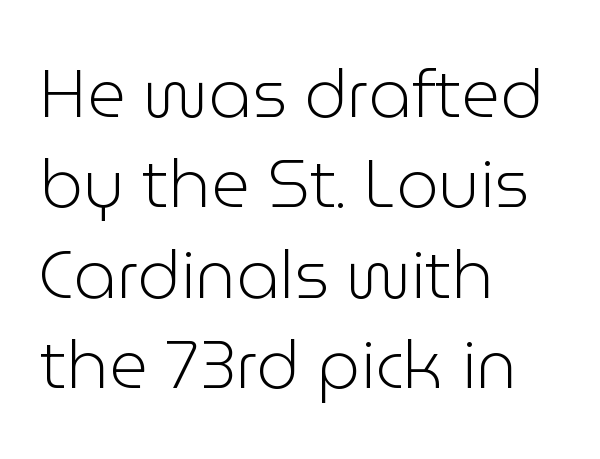
The image shows 67 px light sans-serif type, upright; set left-aligned, normal line spacing (1.35x), normal letter spacing, not underlined; low stroke contrast and a medium x-height.
